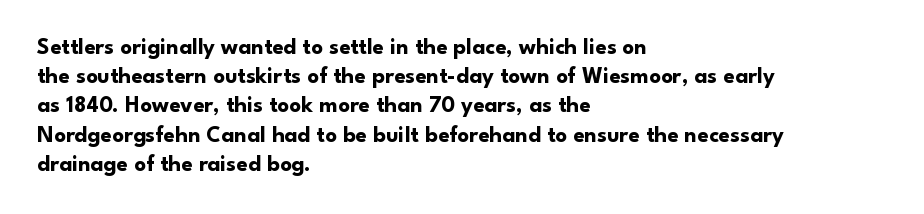
{"italic": "no", "bold": "yes", "underline": "no", "align": "left", "line_spacing": "normal", "line_spacing_ratio": 1.27, "letter_spacing": "normal", "letter_spacing_em": 0.0, "glyph_px": 23}
